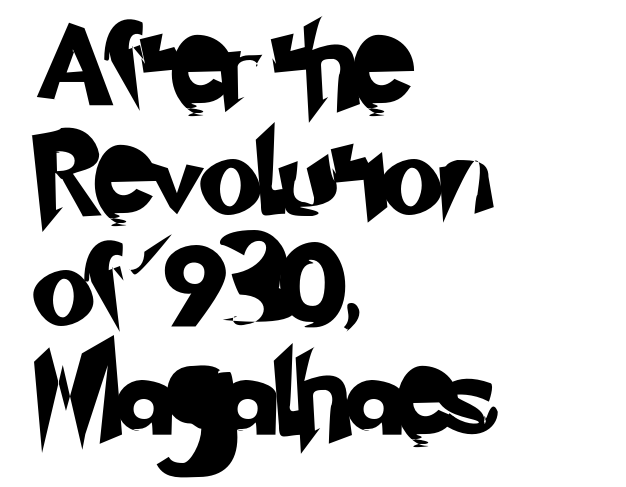
The image shows 80 px sans-serif type; set left-aligned, normal line spacing (1.38x), normal letter spacing, not underlined; low stroke contrast and a small x-height.
